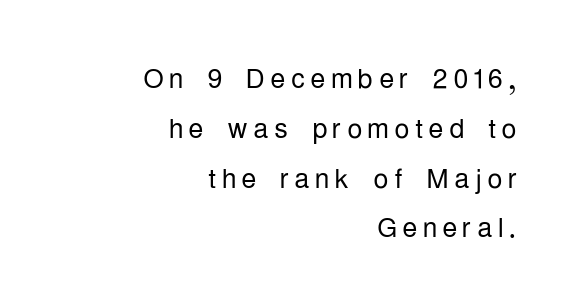
Q: Is the text bold? A: No.
Q: Is the text italic (slanted)? A: No, it is upright.
Q: Is the typeface a serif or a sans-serif typeface? A: Sans-serif.
Q: Is the text underlined? A: No.
Q: How is the paragraph aligned? A: Right-aligned.
Q: Is the spacing between lines tight, normal or loose? A: Normal.
Q: Width (condensed, normal, or wide)? A: Condensed.
Q: Stroke contrast? A: Low.
Q: x-height? A: Medium.
Q: Monospaced? A: No.
